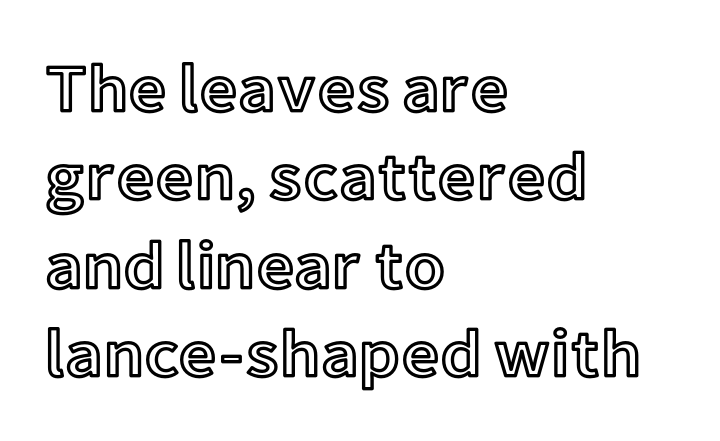
The image shows 67 px text type, upright; set left-aligned, normal line spacing (1.32x), normal letter spacing, not underlined; a medium x-height.
